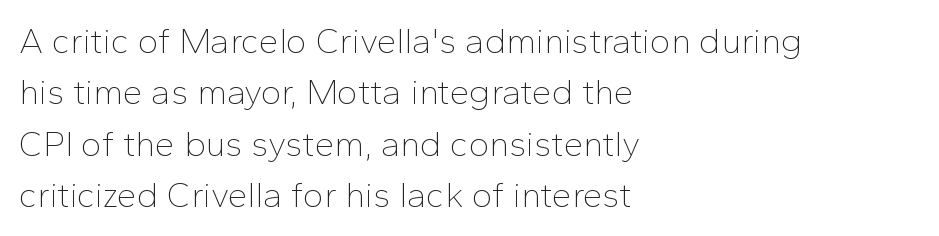
Here the designer chose a conventional face with non-uniform glyph widths. Only glyphs here, with clear space below each row. A typesetter would mark this as roman, not italic. Summary of weight: not heavy and not bold.
